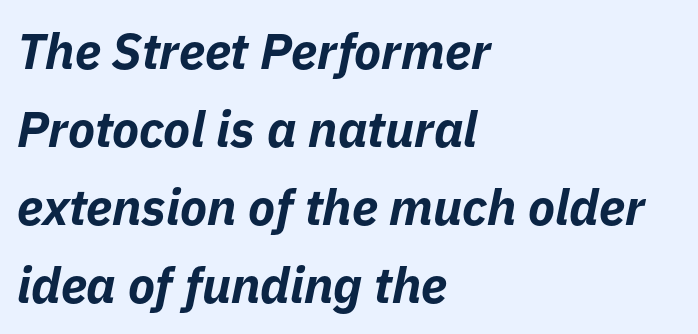
The line texture is even and compact thanks to regular tracking. A clean baseline with only descenders dipping below it. Where is the straight margin? On the left. These lines sit exactly where default settings would place them. As a designer I'd log this as weight 700, bold. Looks like regular typesetting: each glyph gets only the width it needs.
